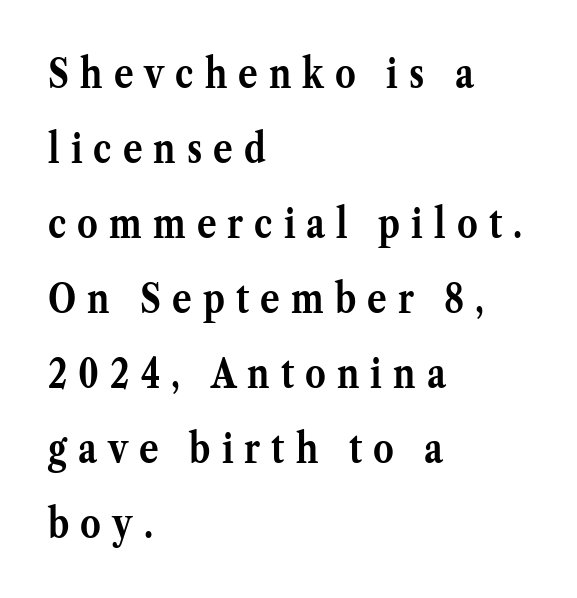
The image shows 41 px semibold serif type, upright; set left-aligned, line spacing 1.83x, unusually wide letter spacing (+0.27 em), not underlined; medium stroke contrast and a medium x-height.
